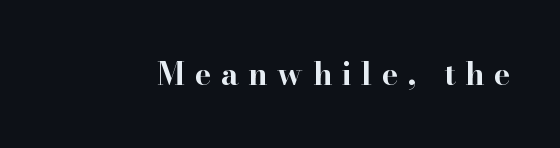
Q: Is the text bold? A: Yes.
Q: Is the text italic (slanted)? A: No, it is upright.
Q: Is the typeface a serif or a sans-serif typeface? A: Serif.
Q: Is the text underlined? A: No.
Q: Is the spacing between letters normal or unusually wide? A: Unusually wide.
Q: Width (condensed, normal, or wide)? A: Wide.
Q: Stroke contrast? A: High.
Q: x-height? A: Small.
Q: Monospaced? A: No.
